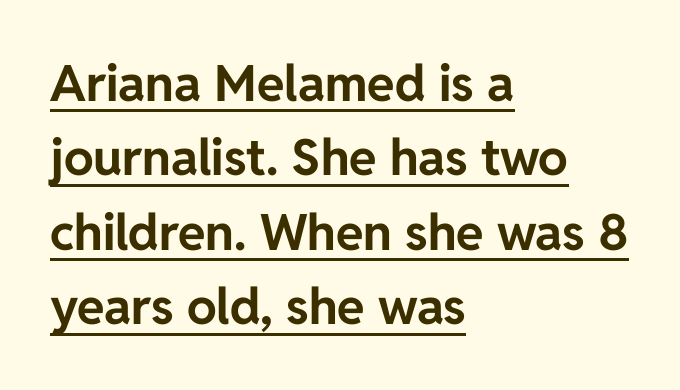
{"serif": "no", "italic": "no", "bold": "yes", "weight": "bold", "width": "normal", "stroke_contrast": "low", "x_height": "medium", "monospaced": "no", "underline": "yes", "align": "left", "line_spacing": "normal", "line_spacing_ratio": 1.49, "letter_spacing": "normal", "letter_spacing_em": 0.0, "glyph_px": 50}
